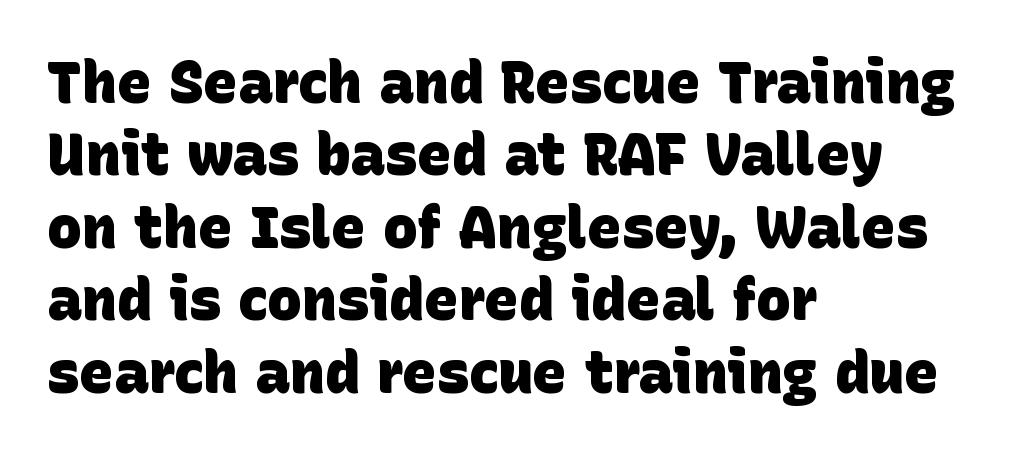
Q: Is the text bold? A: Yes.
Q: Is the typeface a serif or a sans-serif typeface? A: Sans-serif.
Q: Is the text underlined? A: No.
Q: How is the paragraph aligned? A: Left-aligned.
Q: Is the spacing between letters normal or unusually wide? A: Normal.
Q: Is the spacing between lines tight, normal or loose? A: Normal.
Q: Width (condensed, normal, or wide)? A: Normal.
Q: Stroke contrast? A: Low.
Q: x-height? A: Large.
Q: Monospaced? A: No.
